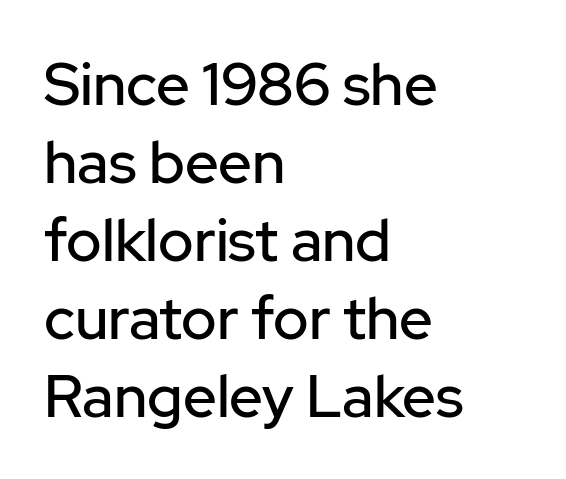
Think of a printed novel: that variable character pitch is what you see here. Italic? Not at all — the glyphs are vertical. The tracking reads as untouched default to a designer's eye. Underlining? Definitely not there. Is the block centered? No — it sits flush against the left margin. Leading: standard.
